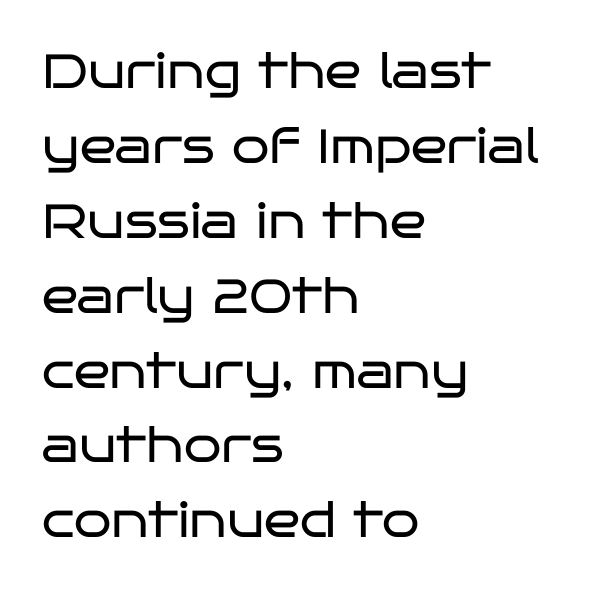
Q: Is the text bold? A: No.
Q: Is the text italic (slanted)? A: No, it is upright.
Q: Is the typeface a serif or a sans-serif typeface? A: Sans-serif.
Q: Is the text underlined? A: No.
Q: How is the paragraph aligned? A: Left-aligned.
Q: Is the spacing between letters normal or unusually wide? A: Normal.
Q: Is the spacing between lines tight, normal or loose? A: Normal.
Q: Width (condensed, normal, or wide)? A: Wide.
Q: Stroke contrast? A: Low.
Q: x-height? A: Large.
Q: Monospaced? A: No.
